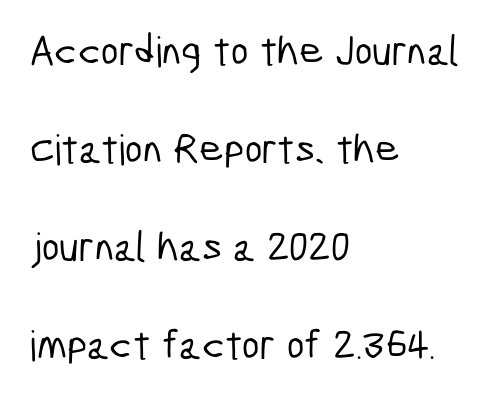
Letterform terminals end flat and unadorned throughout the passage. Decoration check: the copy has no underline. Teacher's note: observe the even left margin — that is flush-left alignment. There is no visible air inserted between adjacent glyphs. Think of a printed novel: that variable character pitch is what you see here. Horizontal bands of white between lines are thick stripes.
